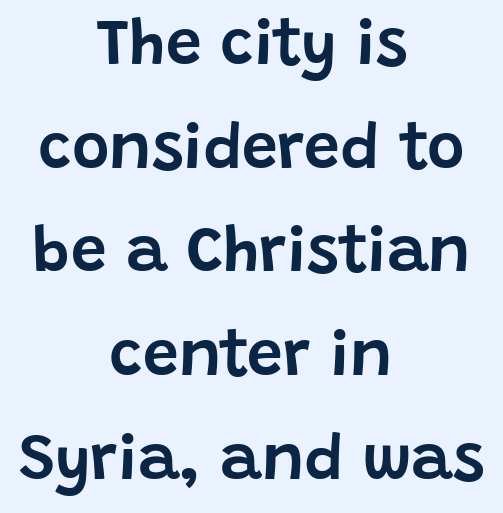
The image shows 64 px sans-serif type, upright; set centered, normal line spacing (1.62x), normal letter spacing, not underlined; low stroke contrast and a large x-height.
